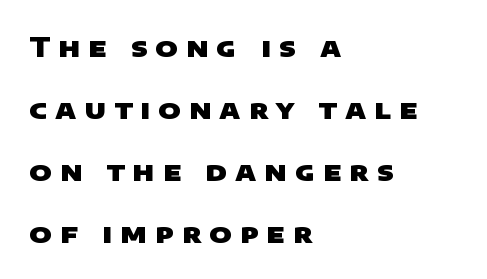
Q: Is the text bold? A: Yes.
Q: Is the text underlined? A: No.
Q: How is the paragraph aligned? A: Left-aligned.
Q: Is the spacing between letters normal or unusually wide? A: Unusually wide.
Q: Is the spacing between lines tight, normal or loose? A: Loose.
